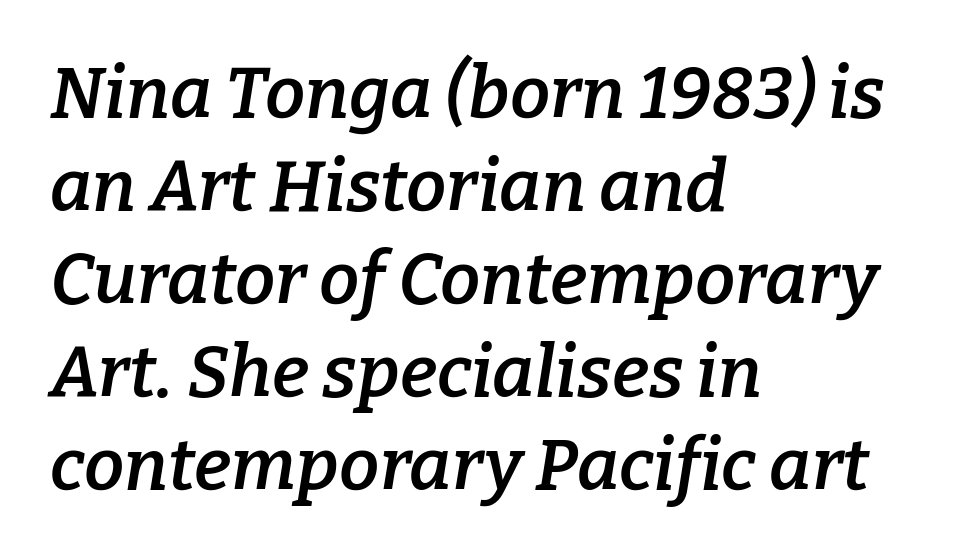
You can tell it's italic because the verticals aren't actually vertical. Honestly, the letter spacing is just normal — you wouldn't notice it. Typeset ragged right — the left edge is the straight one. This rendering features lettering with no underline.
